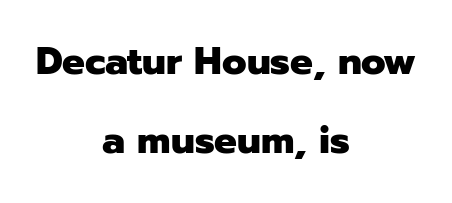
Italic? Not at all — the glyphs are vertical. This is sans-serif lettering, the kind often seen on screens and signage. The typesetter chose a symmetrical, centered arrangement here. These lines are rendered in a variable-pitch font.
